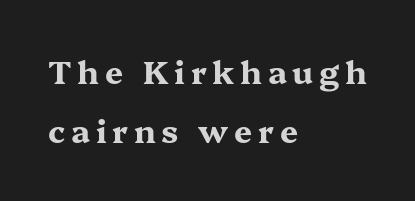
The image shows 32 px bold, wide serif type, upright; set left-aligned, line spacing 1.85x, not underlined; medium stroke contrast and a medium x-height.
